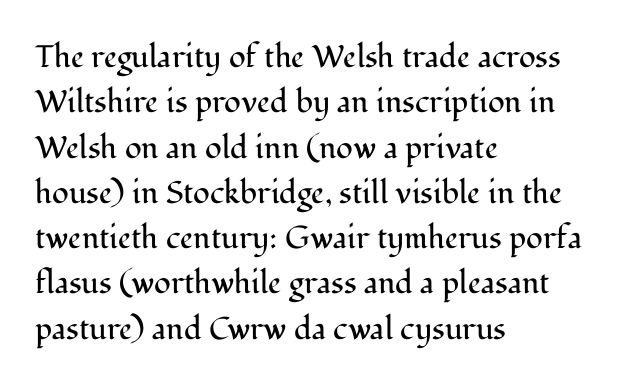
Q: Is the text bold? A: No.
Q: Is the text italic (slanted)? A: No, it is upright.
Q: Is the typeface a serif or a sans-serif typeface? A: Serif.
Q: Is the text underlined? A: No.
Q: How is the paragraph aligned? A: Left-aligned.
Q: Is the spacing between letters normal or unusually wide? A: Normal.
Q: Is the spacing between lines tight, normal or loose? A: Normal.
Q: Width (condensed, normal, or wide)? A: Normal.
Q: Stroke contrast? A: Medium.
Q: x-height? A: Medium.
Q: Monospaced? A: No.
